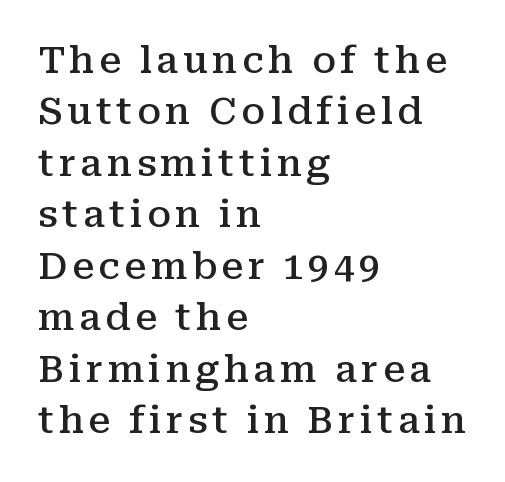
Q: Is the text bold? A: Semi-bold.
Q: Is the text italic (slanted)? A: No, it is upright.
Q: Is the typeface a serif or a sans-serif typeface? A: Serif.
Q: Is the text underlined? A: No.
Q: How is the paragraph aligned? A: Left-aligned.
Q: Is the spacing between lines tight, normal or loose? A: Normal.
Q: Width (condensed, normal, or wide)? A: Normal.
Q: Stroke contrast? A: Medium.
Q: x-height? A: Medium.
Q: Monospaced? A: No.
